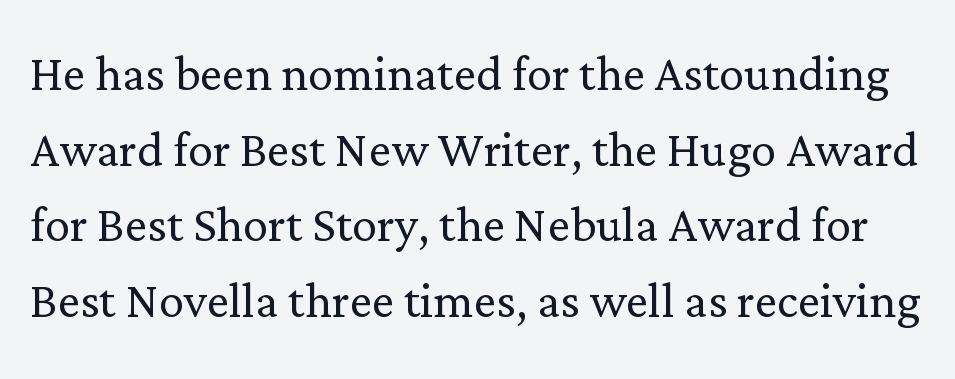
Q: Is the text bold? A: No.
Q: Is the text italic (slanted)? A: No, it is upright.
Q: Is the typeface a serif or a sans-serif typeface? A: Serif.
Q: Is the text underlined? A: No.
Q: Is the spacing between letters normal or unusually wide? A: Normal.
Q: Width (condensed, normal, or wide)? A: Normal.
Q: Stroke contrast? A: Low.
Q: x-height? A: Medium.
Q: Monospaced? A: No.
